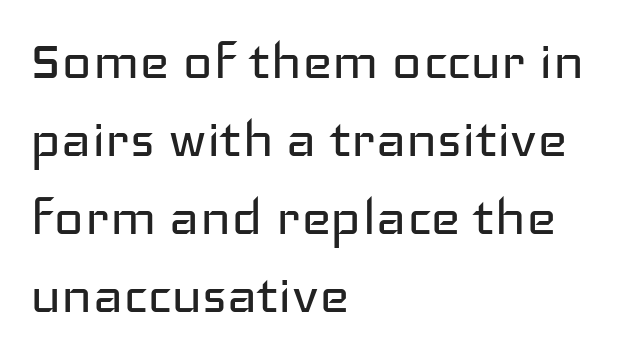
The lines in this sample share a left origin and differ only in where they stop. This rendering features lettering with no underline. The passage shown is not bold in any degree. Posture: upright roman. Do the characters align in a grid? No, the font is proportional.
